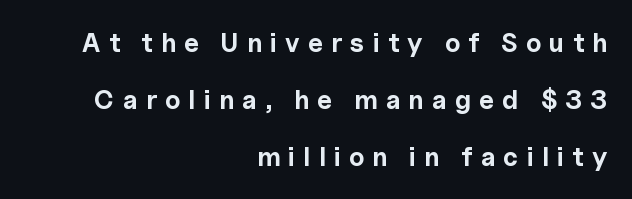
Q: Is the text bold? A: Yes.
Q: Is the text italic (slanted)? A: No, it is upright.
Q: Is the text underlined? A: No.
Q: How is the paragraph aligned? A: Right-aligned.
Q: Is the spacing between letters normal or unusually wide? A: Unusually wide.
Q: Is the spacing between lines tight, normal or loose? A: Loose.
